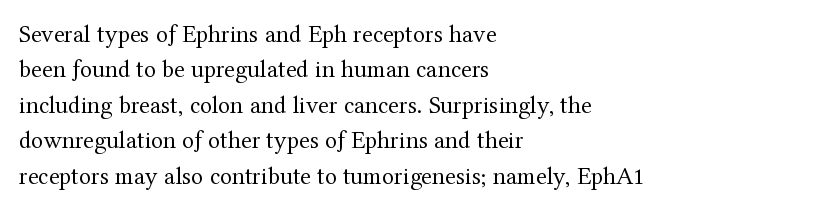
Plain, unruled lines of type. Is the type heavy? It reads as light-to-regular instead. Interline gaps are of average width in this sample. In terms of posture, this sample is upright. These lines are set flush left with a ragged right edge. Nothing unusual about the tracking: characters are spaced as the font intends.
